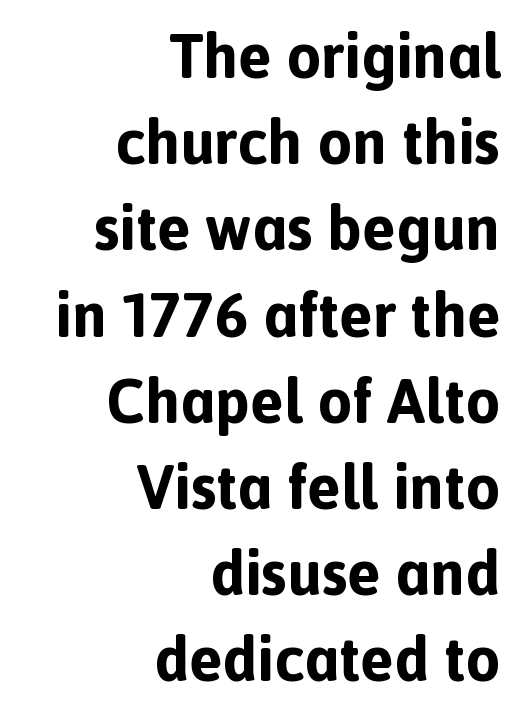
{"serif": "no", "italic": "no", "bold": "yes", "weight": "bold", "width": "normal", "x_height": "medium", "monospaced": "no", "underline": "no", "align": "right", "line_spacing": "normal", "line_spacing_ratio": 1.39, "letter_spacing": "normal", "letter_spacing_em": 0.0, "glyph_px": 62}
